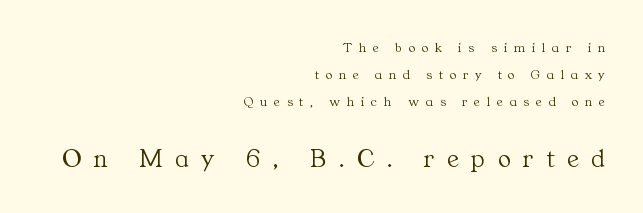
Q: Is the text bold? A: No.
Q: Is the text italic (slanted)? A: No, it is upright.
Q: Is the text underlined? A: No.
Q: How is the paragraph aligned? A: Right-aligned.
Q: Is the spacing between letters normal or unusually wide? A: Unusually wide.
Q: Is the spacing between lines tight, normal or loose? A: Loose.
Q: Which block of text is set in a larger size, the first (top) or the second (bottom)? A: The second (bottom) one.
